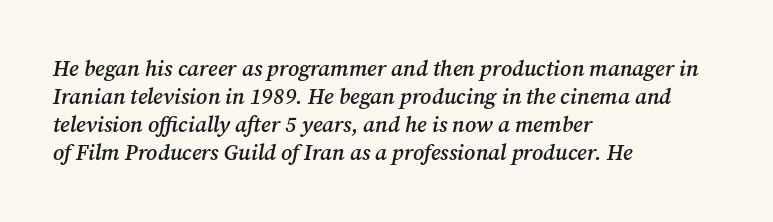
No word sits above an underline. Slightly chunky letters — semibold, I'd say, not full bold. Is the letter spacing exaggerated? No — it looks like the ordinary default. Line spacing here is normal. Is the block centered? No — it sits flush against the left margin.
